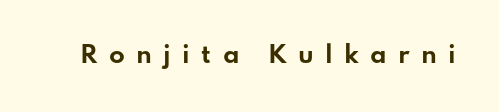
Stroke thickness is high; the sample reads as a true bold. The tracking reads as deliberately expanded to a designer's eye. If you drew a line through each stem, it would be perfectly vertical. The space beneath each line is pristine and unruled.
